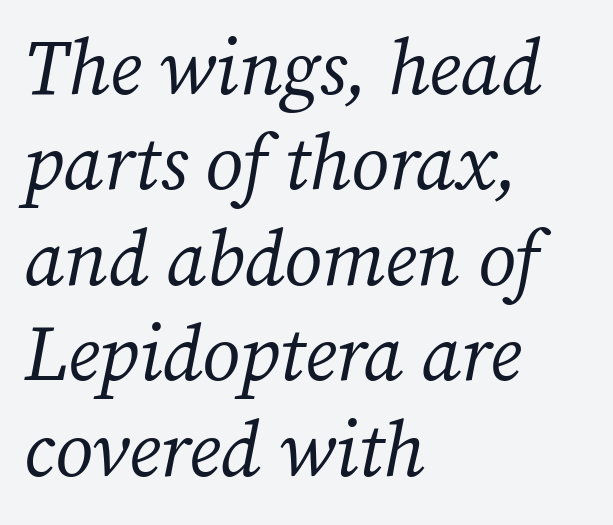
{"serif": "yes", "italic": "yes", "lean": "right", "slant_degrees": 12, "bold": "no", "weight": "regular", "width": "normal", "stroke_contrast": "medium", "x_height": "medium", "monospaced": "no", "underline": "no", "align": "left", "line_spacing_ratio": 1.24, "letter_spacing": "normal", "letter_spacing_em": 0.0, "glyph_px": 77}
